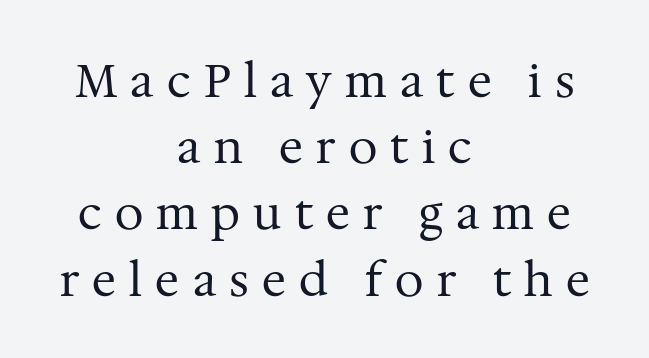
{"serif": "yes", "italic": "no", "bold": "no", "weight": "regular", "width": "normal", "stroke_contrast": "medium", "x_height": "medium", "monospaced": "no", "underline": "no", "align": "center", "line_spacing": "normal", "line_spacing_ratio": 1.44, "letter_spacing": "wide", "letter_spacing_em": 0.29, "glyph_px": 46}
